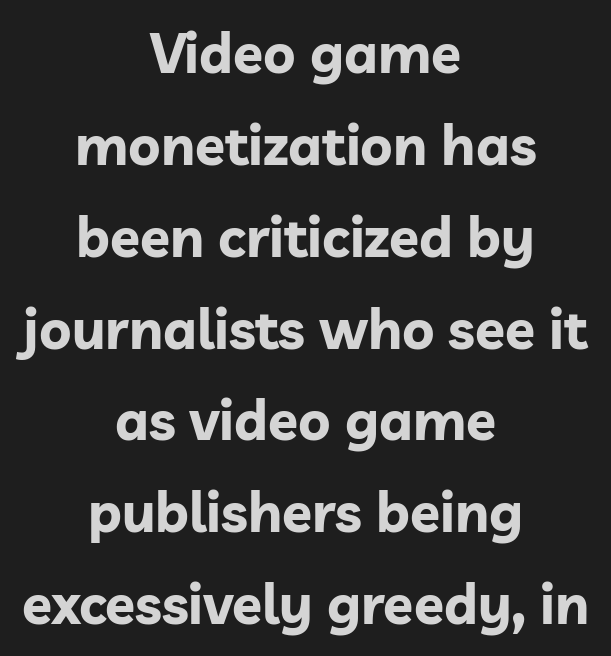
These lines are rendered in a variable-pitch font. Nope, no serifs anywhere on these letters. The characters look thick and weighty, a clear bold. Observe the ordinary spacing: letters are neighbours, not strangers. Check the space under the baseline: it is left empty.
